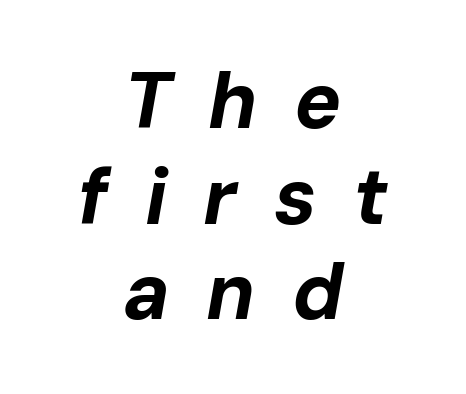
{"italic": "yes", "lean": "right", "slant_degrees": 10, "bold": "yes", "weight": "bold", "width": "normal", "stroke_contrast": "low", "x_height": "medium", "monospaced": "no", "underline": "no", "align": "center", "line_spacing_ratio": 1.21, "letter_spacing": "wide", "letter_spacing_em": 0.46, "glyph_px": 79}
